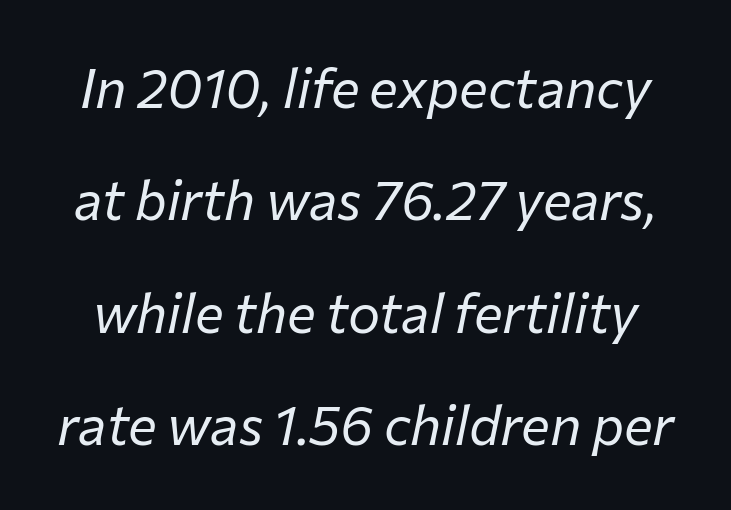
Q: Is the text bold? A: No.
Q: Is the text italic (slanted)? A: Yes, it leans right by about 12 degrees.
Q: Is the text underlined? A: No.
Q: Is the spacing between letters normal or unusually wide? A: Normal.
Q: Is the spacing between lines tight, normal or loose? A: Loose.
Q: Width (condensed, normal, or wide)? A: Normal.
Q: Stroke contrast? A: Low.
Q: x-height? A: Medium.
Q: Monospaced? A: No.
